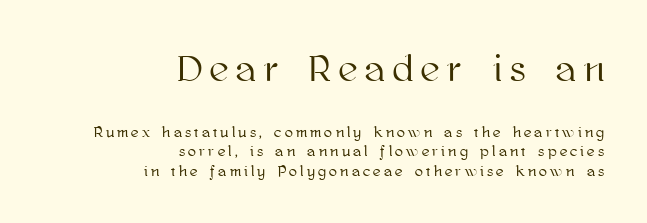
{"italic": "no", "width": "normal", "stroke_contrast": "high", "x_height": "medium", "monospaced": "no", "underline": "no", "align": "right", "line_spacing": "normal", "line_spacing_ratio": 1.3, "letter_spacing": "wide", "letter_spacing_em": 0.22, "larger_block": "first", "size_ratio": 2.47, "glyph_px": 37}
